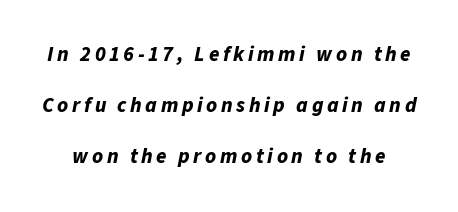
Q: Is the text bold? A: Yes.
Q: Is the text italic (slanted)? A: Yes, it leans right by about 11 degrees.
Q: Is the text underlined? A: No.
Q: Is the spacing between lines tight, normal or loose? A: Loose.
